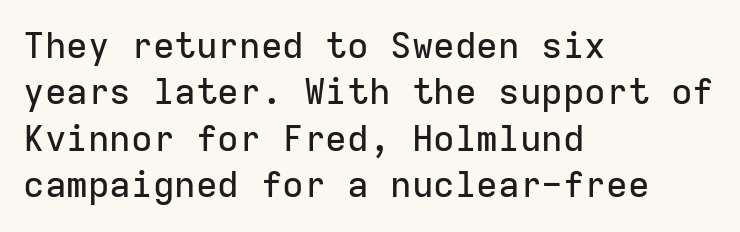
Q: Is the text italic (slanted)? A: No, it is upright.
Q: Is the typeface a serif or a sans-serif typeface? A: Sans-serif.
Q: Is the text underlined? A: No.
Q: How is the paragraph aligned? A: Left-aligned.
Q: Is the spacing between letters normal or unusually wide? A: Normal.
Q: Is the spacing between lines tight, normal or loose? A: Normal.
Q: Width (condensed, normal, or wide)? A: Normal.
Q: Stroke contrast? A: Low.
Q: x-height? A: Medium.
Q: Monospaced? A: Yes.
